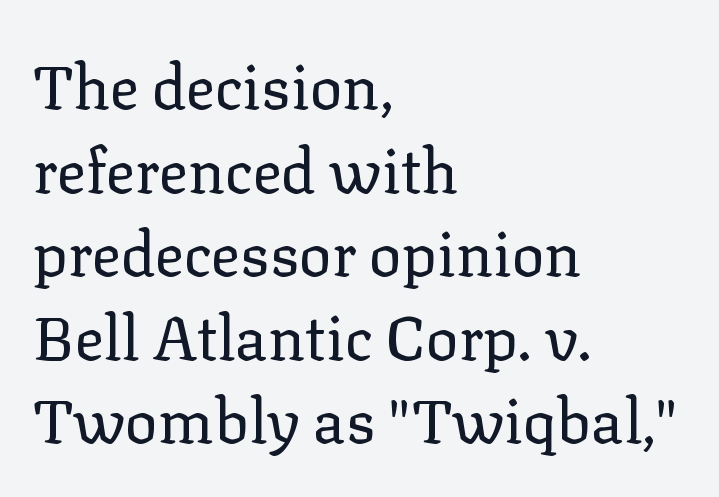
The letters advance in unequal steps, a hallmark of proportional type. No word sits above an underline. Teacher's note: observe the even left margin — that is flush-left alignment. Tracking here is standard; glyphs follow each other at the usual distance.
